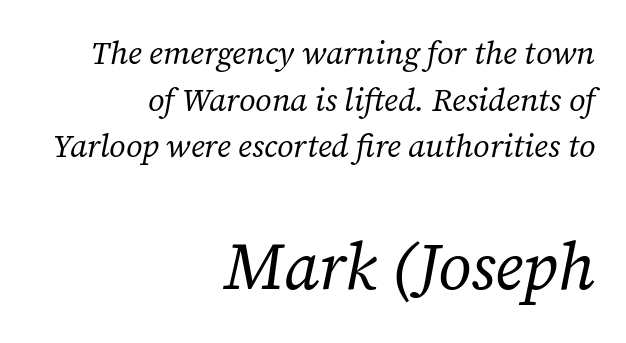
Varying glyph widths throughout — classic text-font behaviour. Standard letterfit; no display-style spreading of the glyphs. Little horizontal feet cap the strokes, marking this as serif type. Descenders hang freely into open space. Block two is the big one; block one sits smaller above it. This block has exactly the height ordinary leading produces.
